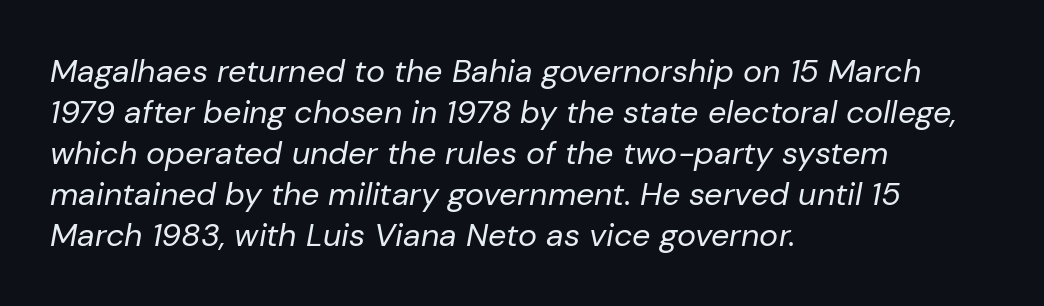
These lines are set flush left with a ragged right edge. When letters slant like this, we call the style italic. You could not count columns in this text — the font is proportionally spaced. Horizontal bands of white between lines are of average thickness. Is the type heavy? It reads as light-to-regular instead. Look at the tracking — it's just the regular setting, nothing added.
